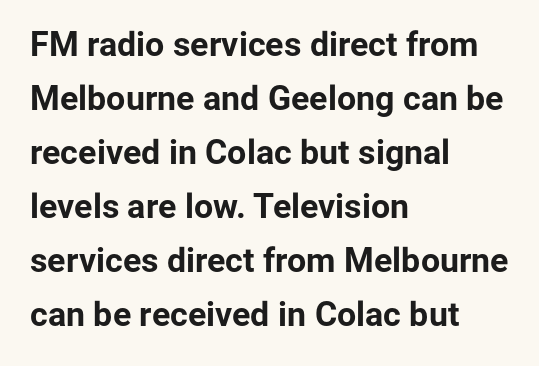
The image shows 34 px bold sans-serif type, upright; set left-aligned, normal line spacing (1.59x), normal letter spacing, not underlined; low stroke contrast and a medium x-height.
